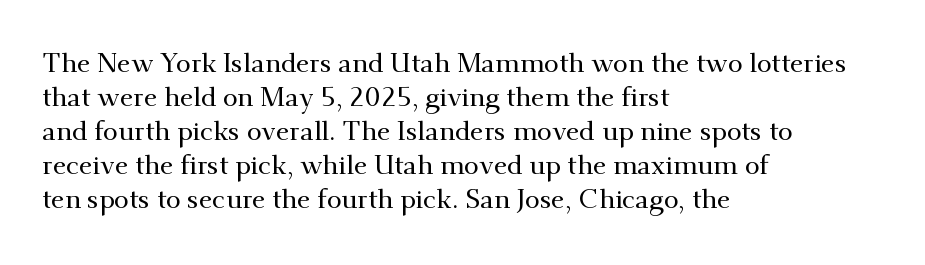
The image shows 27 px text type, upright; set left-aligned, normal line spacing (1.26x), normal letter spacing, not underlined.
